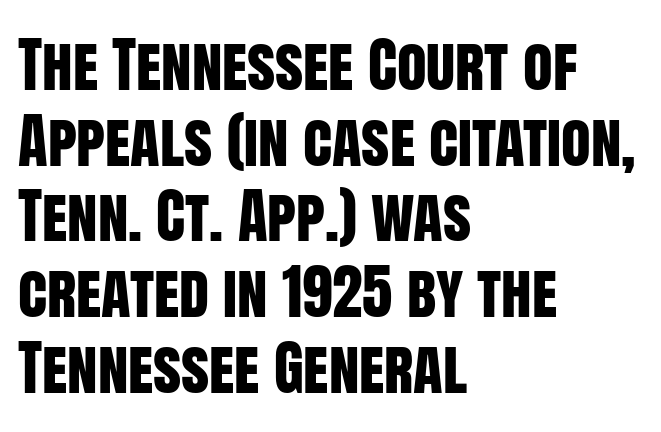
The image shows 61 px condensed sans-serif type, upright; set left-aligned, line spacing 1.24x, normal letter spacing, not underlined; low stroke contrast and a large x-height.
